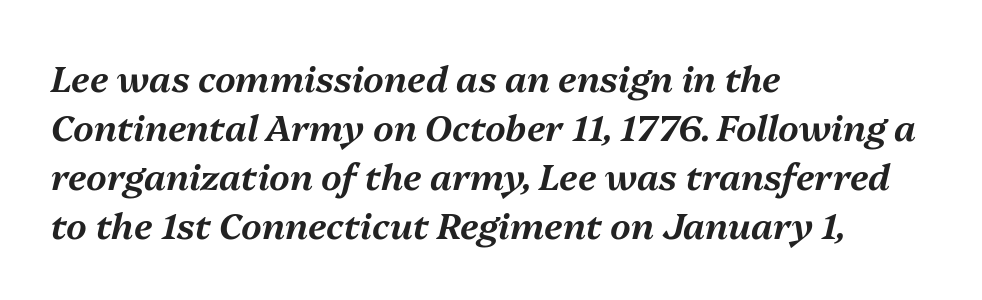
The typesetter chose a ragged-right arrangement here. Lines of text with bare space underneath. Regular leading. Spacing verdict: proportional, widths tailored to each character.
